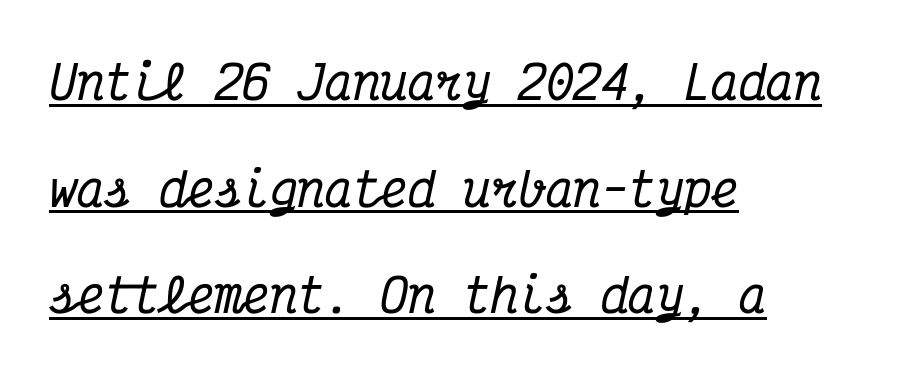
Visually the block forms a straight wall on the left and a jagged coastline on the right. These lines are composed in type with serifs. Does the leading feel generous? Absolutely, it's lavish. No extra tracking has been applied to these lines. This sample has the even, mechanical cadence of fixed-width lettering.
